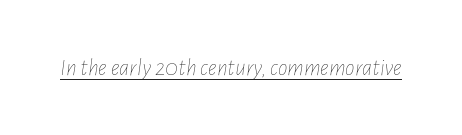
{"italic": "yes", "lean": "right", "slant_degrees": 7, "bold": "no", "underline": "yes", "letter_spacing": "normal", "letter_spacing_em": 0.0, "glyph_px": 24}
